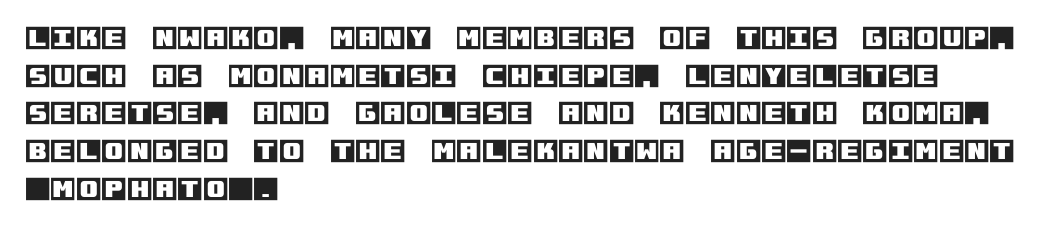
{"italic": "no", "underline": "no", "align": "left", "line_spacing": "normal", "line_spacing_ratio": 1.45, "letter_spacing": "normal", "letter_spacing_em": 0.0, "glyph_px": 26}
